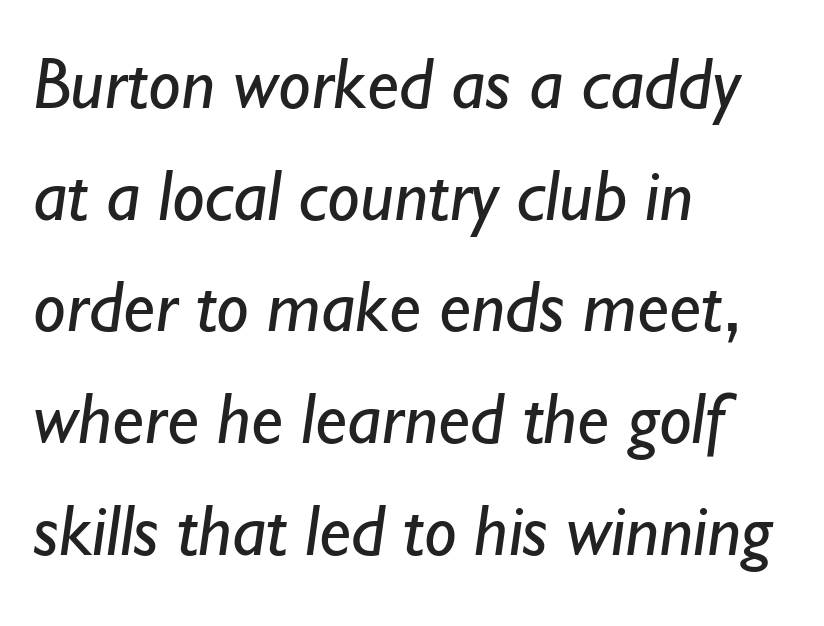
The image shows 73 px regular-weight sans-serif type; set left-aligned, normal line spacing (1.53x), normal letter spacing, not underlined; low stroke contrast and a small x-height.
